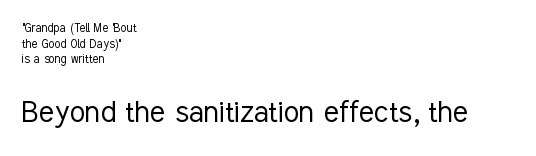
Q: Is the text bold? A: No.
Q: Is the text italic (slanted)? A: No, it is upright.
Q: Is the typeface a serif or a sans-serif typeface? A: Sans-serif.
Q: Is the text underlined? A: No.
Q: How is the paragraph aligned? A: Left-aligned.
Q: Is the spacing between letters normal or unusually wide? A: Normal.
Q: Is the spacing between lines tight, normal or loose? A: Tight.
Q: Which block of text is set in a larger size, the first (top) or the second (bottom)? A: The second (bottom) one.
Q: Width (condensed, normal, or wide)? A: Condensed.
Q: Stroke contrast? A: Low.
Q: x-height? A: Medium.
Q: Monospaced? A: No.
